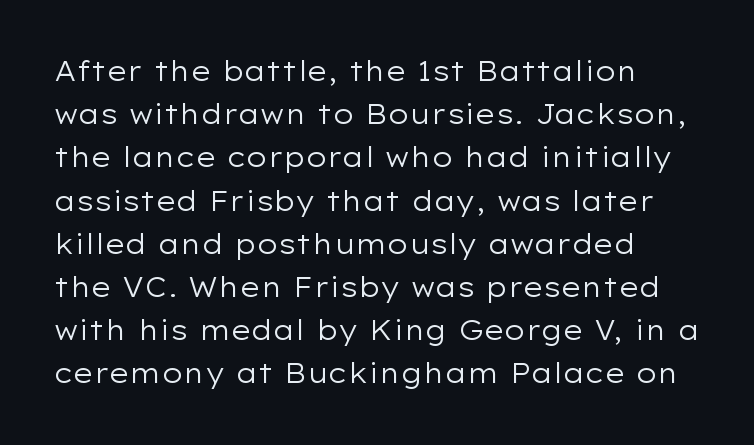
Style check: upright. Is the stroke heavy? The answer is a plain regular-or-lighter. Rule under the text: the space is simply empty. The line-height multiplier appears to be the usual default. Observe the ordinary spacing: letters are neighbours, not strangers.
